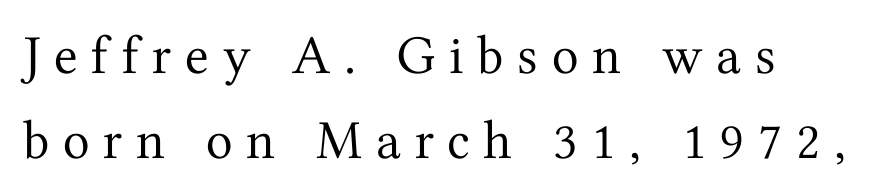
The image shows 55 px regular-weight serif type, upright; set normal line spacing (1.54x), unusually wide letter spacing (+0.25 em), not underlined; medium stroke contrast and a medium x-height.
